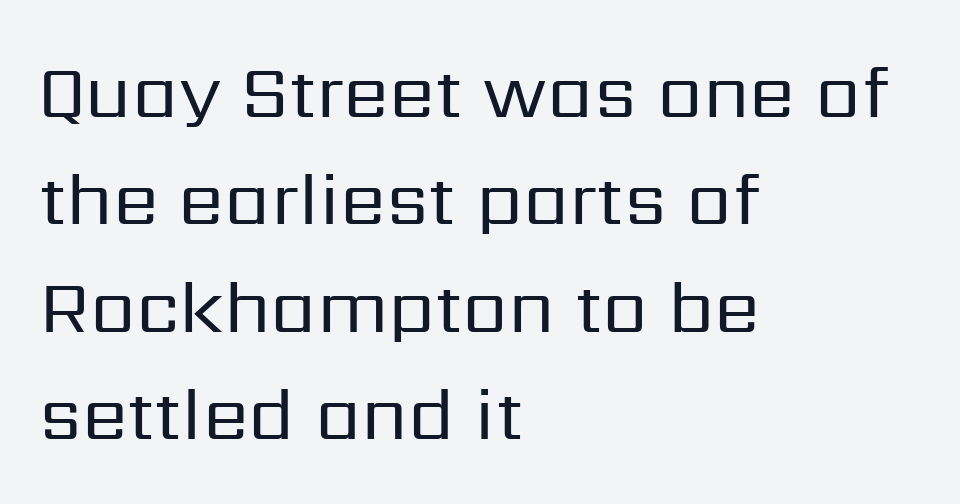
{"serif": "no", "italic": "no", "bold": "no", "weight": "regular", "width": "normal", "stroke_contrast": "low", "x_height": "medium", "monospaced": "no", "underline": "no", "align": "left", "line_spacing": "normal", "line_spacing_ratio": 1.45, "letter_spacing": "normal", "letter_spacing_em": 0.0, "glyph_px": 74}
